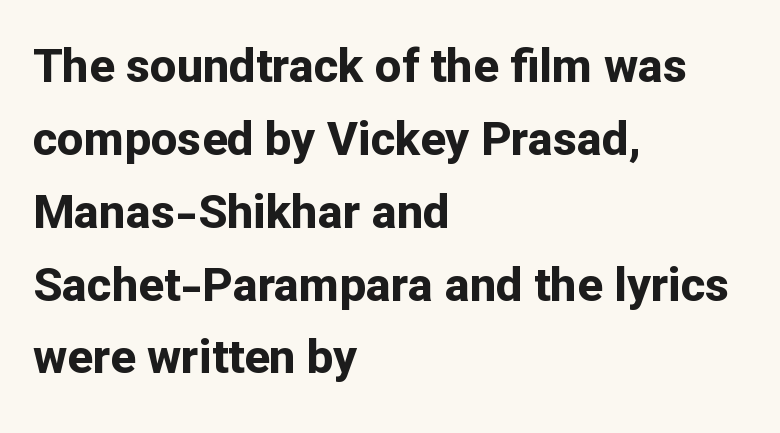
Q: Is the text bold? A: Yes.
Q: Is the text italic (slanted)? A: No, it is upright.
Q: Is the typeface a serif or a sans-serif typeface? A: Sans-serif.
Q: Is the text underlined? A: No.
Q: How is the paragraph aligned? A: Left-aligned.
Q: Is the spacing between letters normal or unusually wide? A: Normal.
Q: Is the spacing between lines tight, normal or loose? A: Normal.
Q: Width (condensed, normal, or wide)? A: Normal.
Q: Stroke contrast? A: Low.
Q: x-height? A: Medium.
Q: Monospaced? A: No.
